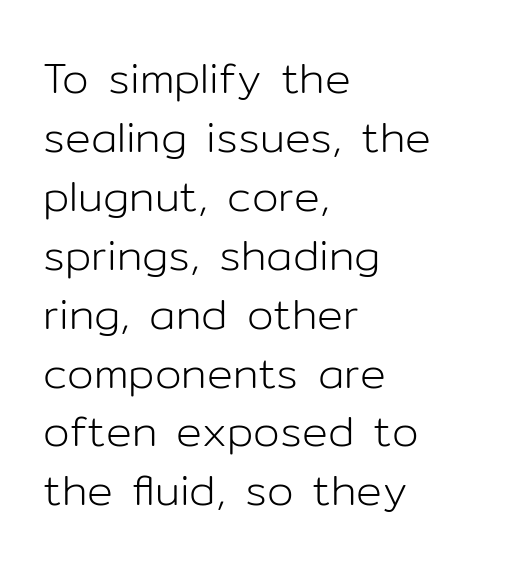
The passage shown has conventional tracking throughout. This block has exactly the height ordinary leading produces. Posture: upright roman. These lines stack with their left ends in a neat column. No feet cap the strokes, marking this as sans-serif type.
